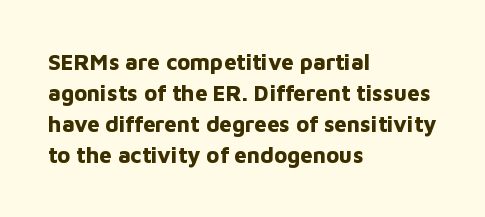
Q: Is the text bold? A: Yes.
Q: Is the text italic (slanted)? A: No, it is upright.
Q: Is the text underlined? A: No.
Q: How is the paragraph aligned? A: Left-aligned.
Q: Is the spacing between letters normal or unusually wide? A: Normal.
Q: Is the spacing between lines tight, normal or loose? A: Normal.
